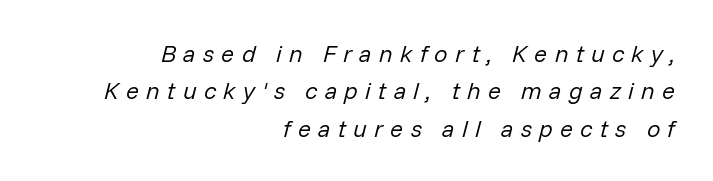
{"italic": "yes", "lean": "right", "slant_degrees": 14, "bold": "no", "underline": "no", "align": "right", "line_spacing": "normal", "line_spacing_ratio": 1.56, "letter_spacing": "wide", "letter_spacing_em": 0.3, "glyph_px": 24}
